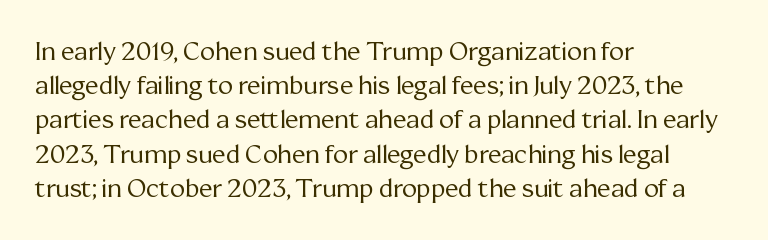
The area under the type is left untouched. A roman cut, with each character standing at attention. Observe the ordinary spacing: letters are neighbours, not strangers. Notice how the passage keeps a crisp vertical edge on the left only.
